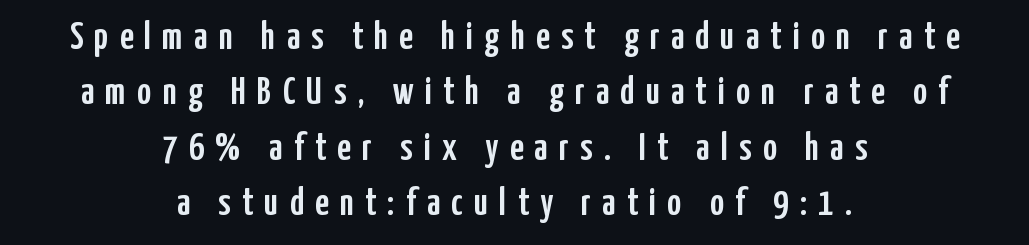
{"serif": "no", "italic": "no", "width": "condensed", "stroke_contrast": "low", "x_height": "medium", "monospaced": "no", "underline": "no", "align": "center", "line_spacing": "normal", "line_spacing_ratio": 1.46, "letter_spacing": "wide", "letter_spacing_em": 0.3, "glyph_px": 38}
